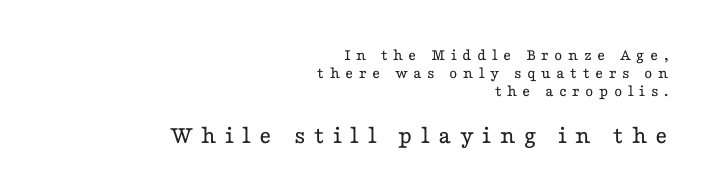
Where is the straight margin? On the right. The designer dialed line spacing down below the default. The rendering inserts visible extra space after every character. The passage shown is not bold in any degree. A student would notice the bottom passage is typeset larger than what precedes it. The space directly below the letters is spotless.
